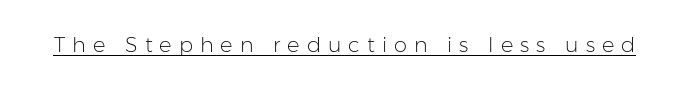
Is there an underline? Yes — a line sits under the letters. Is the stroke heavy? The answer is a plain regular-or-lighter. In terms of letterspacing, this is a distinctly airy, spread setting. The letters stand straight up with perfectly vertical stems.
